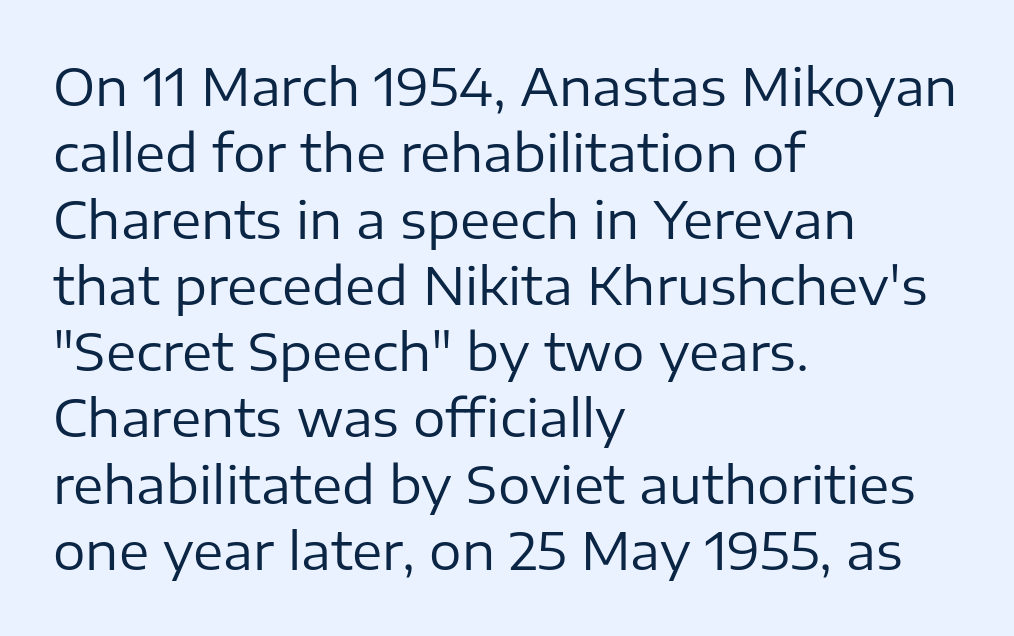
The image shows 51 px regular-weight sans-serif type, upright; set left-aligned, normal line spacing (1.3x), normal letter spacing, not underlined; low stroke contrast and a medium x-height.
